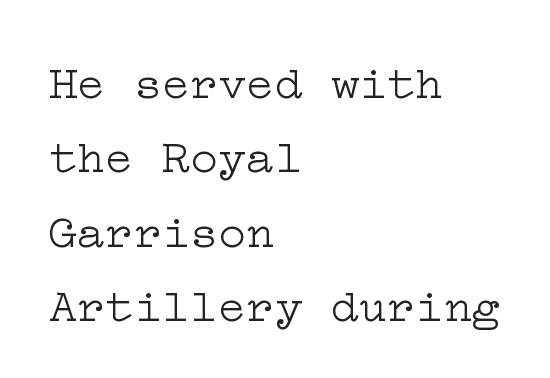
The image shows 47 px light, wide serif type, upright; set left-aligned, normal line spacing (1.58x), normal letter spacing, not underlined; low stroke contrast and a medium x-height.
